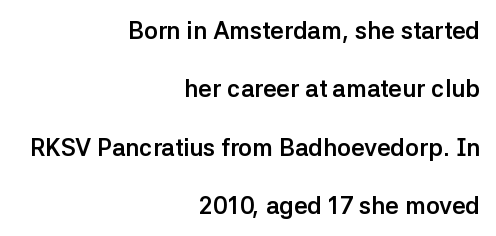
Q: Is the text bold? A: Yes.
Q: Is the text italic (slanted)? A: No, it is upright.
Q: Is the text underlined? A: No.
Q: How is the paragraph aligned? A: Right-aligned.
Q: Is the spacing between letters normal or unusually wide? A: Normal.
Q: Is the spacing between lines tight, normal or loose? A: Loose.
